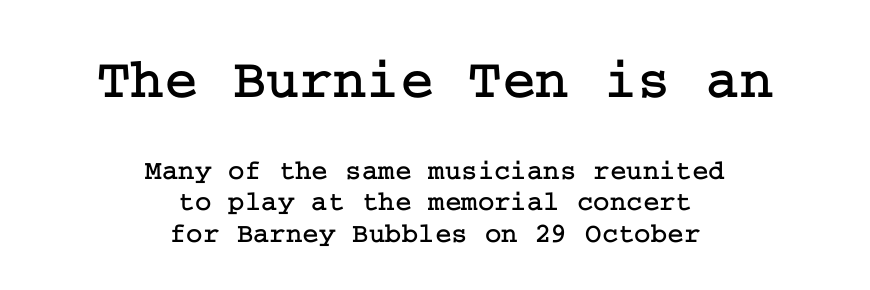
{"serif": "yes", "italic": "no", "width": "normal", "stroke_contrast": "low", "x_height": "medium", "underline": "no", "align": "center", "line_spacing": "tight", "line_spacing_ratio": 1.14, "letter_spacing": "normal", "letter_spacing_em": 0.0, "larger_block": "first", "size_ratio": 2.04, "glyph_px": 57}
